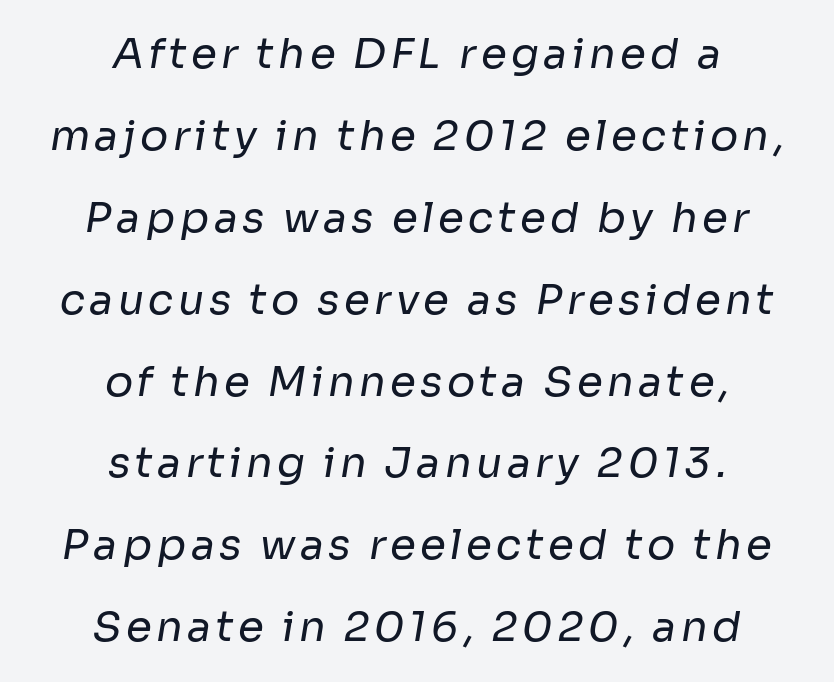
{"serif": "no", "bold": "no", "weight": "regular", "width": "normal", "stroke_contrast": "low", "x_height": "medium", "monospaced": "no", "underline": "no", "align": "center", "line_spacing": "loose", "line_spacing_ratio": 1.95, "glyph_px": 42}
